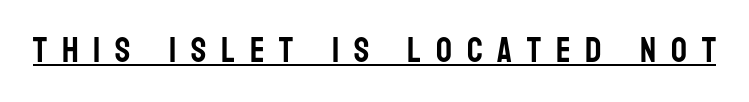
{"serif": "no", "italic": "no", "width": "condensed", "stroke_contrast": "low", "x_height": "large", "monospaced": "no", "underline": "yes", "letter_spacing": "wide", "letter_spacing_em": 0.42, "glyph_px": 35}
